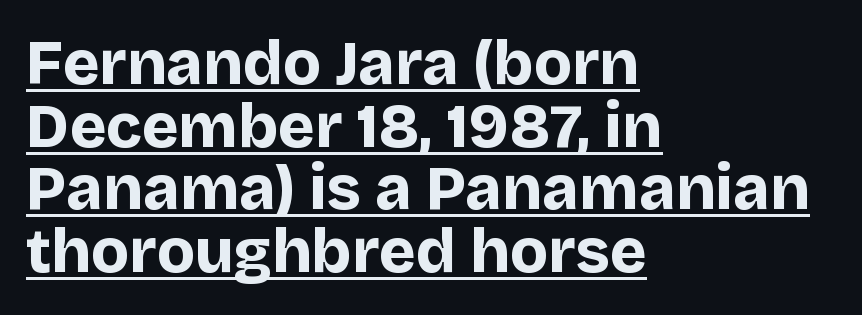
What weight is shown? A full bold with thick strokes. Tracking here is standard; glyphs follow each other at the usual distance. All the whitespace from short lines collects on the right. Regarding leading, the lines here are crowded together. The letters stand upright; this is a roman face.
